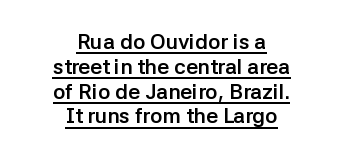
The image shows 21 px bold type, upright; set centered, line spacing 1.18x, normal letter spacing, underlined.
